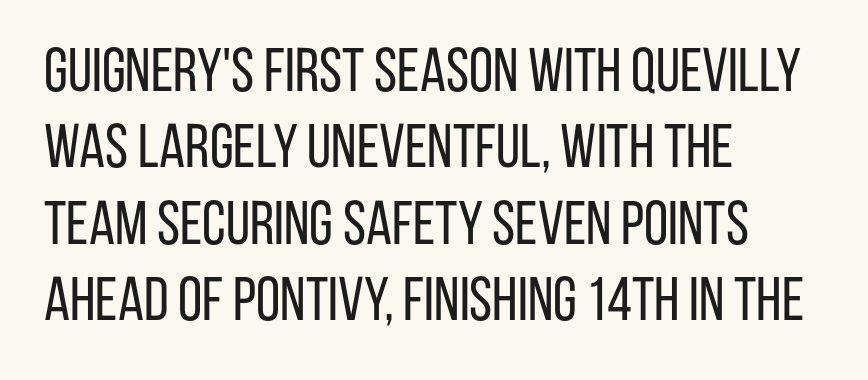
The image shows 62 px regular-weight, condensed sans-serif type, upright; set left-aligned, line spacing 1.23x, normal letter spacing, not underlined; low stroke contrast and a large x-height.
